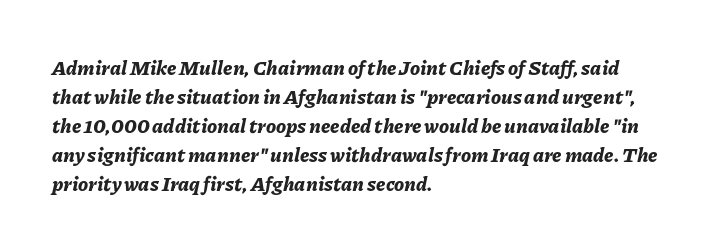
{"italic": "yes", "lean": "right", "slant_degrees": 11, "bold": "yes", "underline": "no", "align": "left", "line_spacing": "normal", "line_spacing_ratio": 1.45, "letter_spacing": "normal", "letter_spacing_em": 0.0, "glyph_px": 20}
